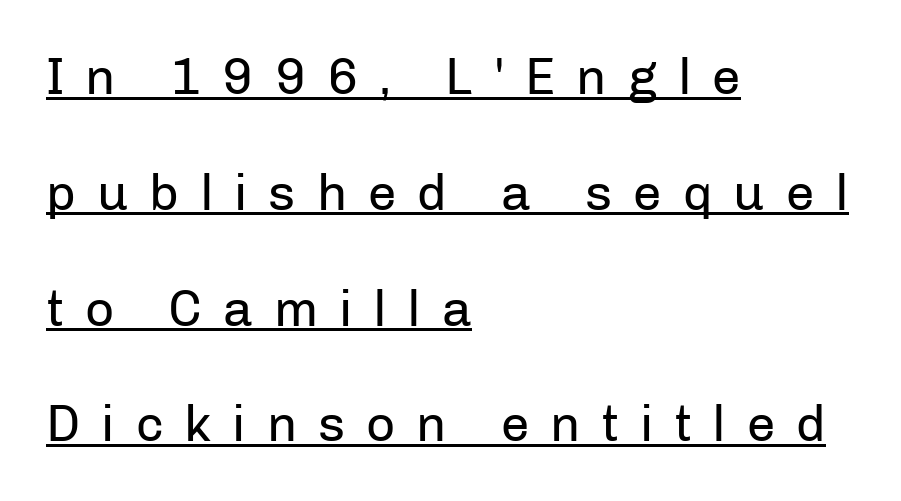
{"serif": "no", "italic": "no", "bold": "no", "weight": "regular", "width": "normal", "stroke_contrast": "low", "x_height": "medium", "monospaced": "no", "underline": "yes", "align": "left", "line_spacing": "loose", "line_spacing_ratio": 2.27, "letter_spacing": "wide", "letter_spacing_em": 0.41, "glyph_px": 51}
